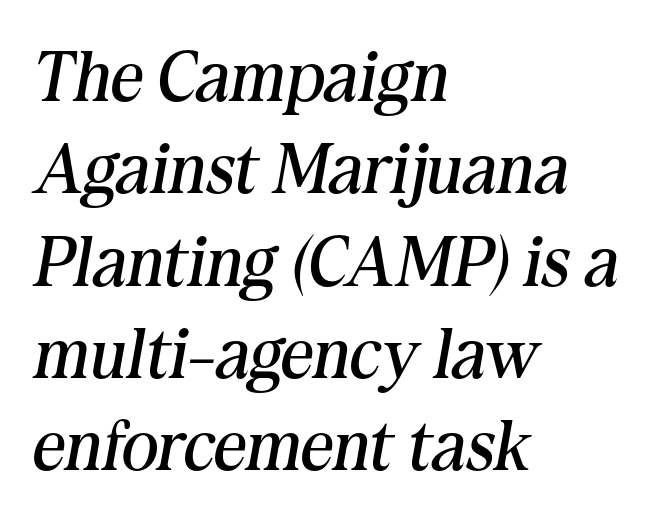
{"serif": "yes", "italic": "yes", "lean": "right", "slant_degrees": 10, "bold": "no", "weight": "regular", "width": "normal", "stroke_contrast": "medium", "x_height": "medium", "monospaced": "no", "underline": "no", "align": "left", "line_spacing": "normal", "line_spacing_ratio": 1.3, "letter_spacing": "normal", "letter_spacing_em": 0.0, "glyph_px": 71}
